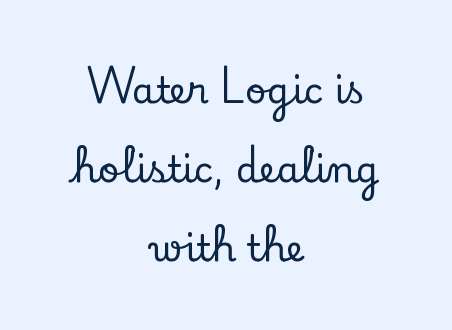
{"italic": "no", "width": "normal", "stroke_contrast": "low", "x_height": "small", "monospaced": "no", "underline": "no", "align": "center", "line_spacing": "loose", "line_spacing_ratio": 2.13, "letter_spacing": "normal", "letter_spacing_em": 0.0, "glyph_px": 37}
